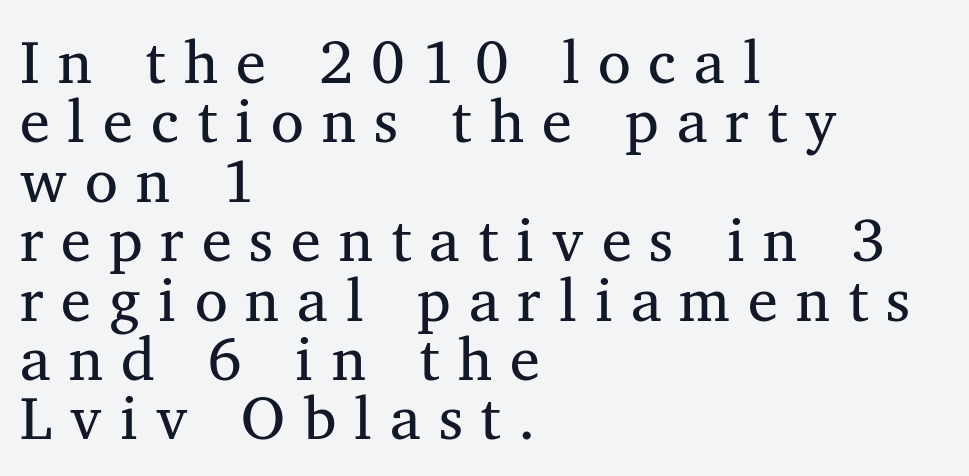
The image shows 60 px regular-weight serif type, upright; set left-aligned, tight line spacing (0.99x), unusually wide letter spacing (+0.3 em), not underlined; medium stroke contrast and a medium x-height.
